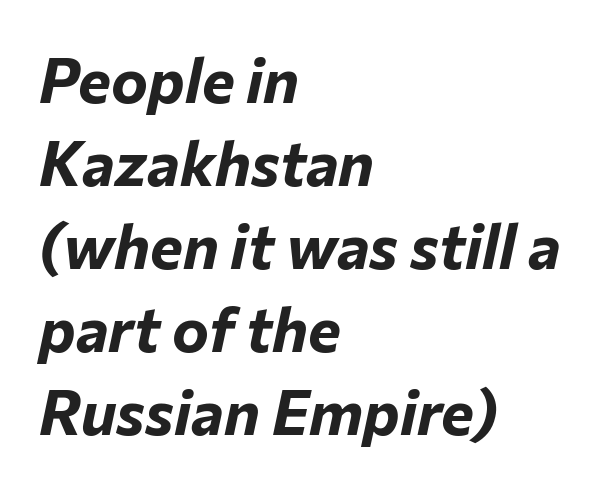
Notice how thick the strokes are: this is what a full bold looks like. The strip under each line holds only bare page. Looks like regular typesetting: each glyph gets only the width it needs. Leading matches the norm, producing a regular column.
